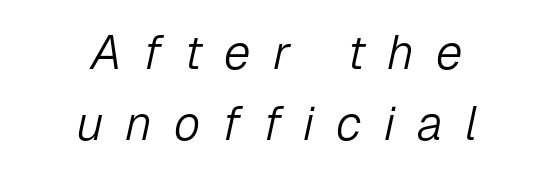
Look at the tracking — it's clearly loosened, letters drifting apart. This sample has the flowing, uneven cadence of proportional lettering. The text carries the slant typical of an italic or oblique font. Rows of type keep a routine distance in the vertical direction.
